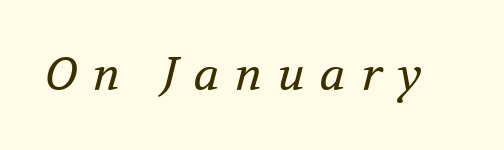
The image shows 46 px regular-weight serif type, italic (leaning right); set unusually wide letter spacing (+0.33 em), not underlined; medium stroke contrast and a medium x-height.
